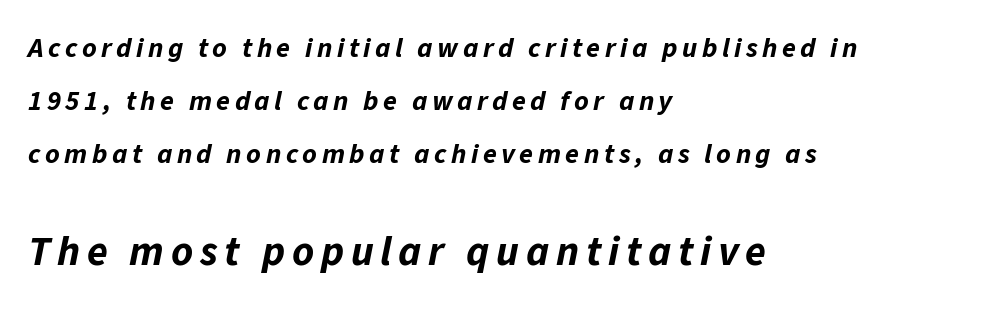
Q: Is the text bold? A: Yes.
Q: Is the text italic (slanted)? A: Yes, it leans right by about 11 degrees.
Q: Is the text underlined? A: No.
Q: How is the paragraph aligned? A: Left-aligned.
Q: Is the spacing between lines tight, normal or loose? A: Loose.
Q: Which block of text is set in a larger size, the first (top) or the second (bottom)? A: The second (bottom) one.
Q: Width (condensed, normal, or wide)? A: Normal.
Q: Stroke contrast? A: Low.
Q: x-height? A: Medium.
Q: Monospaced? A: No.
